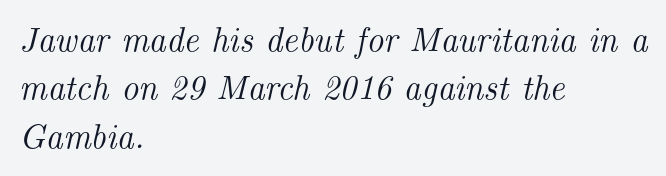
Q: Is the text italic (slanted)? A: Yes, it leans right by about 14 degrees.
Q: Is the typeface a serif or a sans-serif typeface? A: Serif.
Q: Is the text underlined? A: No.
Q: How is the paragraph aligned? A: Left-aligned.
Q: Is the spacing between letters normal or unusually wide? A: Normal.
Q: Is the spacing between lines tight, normal or loose? A: Normal.
Q: Width (condensed, normal, or wide)? A: Normal.
Q: Stroke contrast? A: Medium.
Q: x-height? A: Small.
Q: Monospaced? A: No.
